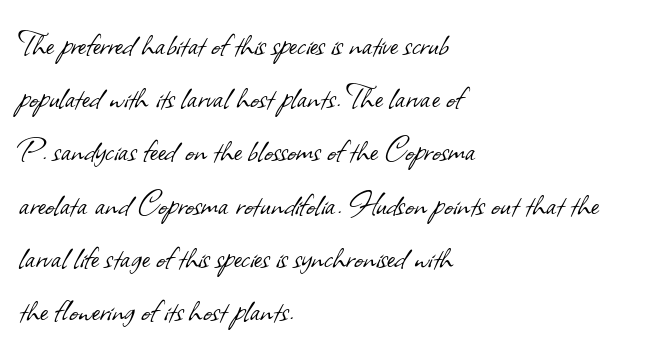
{"serif": "no", "bold": "no", "weight": "light", "width": "normal", "stroke_contrast": "low", "x_height": "small", "monospaced": "no", "underline": "no", "align": "left", "line_spacing": "normal", "line_spacing_ratio": 1.4, "letter_spacing": "normal", "letter_spacing_em": 0.0, "glyph_px": 38}
